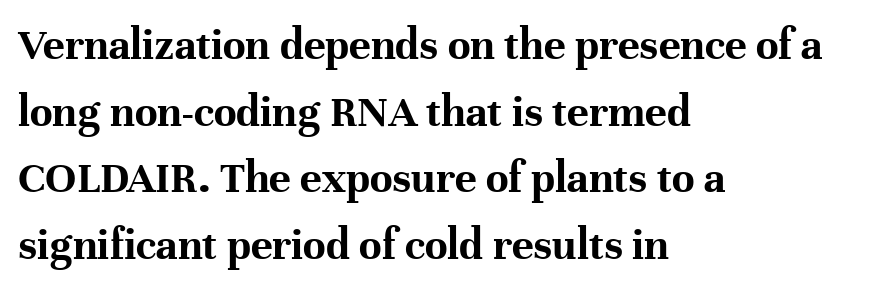
{"serif": "yes", "italic": "no", "bold": "yes", "weight": "bold", "width": "normal", "stroke_contrast": "high", "x_height": "medium", "monospaced": "no", "underline": "no", "align": "left", "line_spacing": "normal", "line_spacing_ratio": 1.45, "letter_spacing": "normal", "letter_spacing_em": 0.0, "glyph_px": 46}
